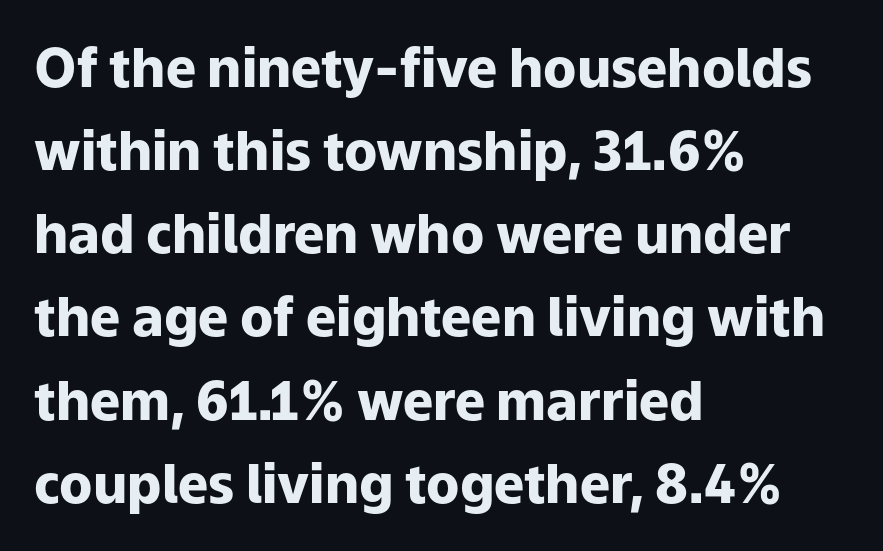
Q: Is the text bold? A: Yes.
Q: Is the text italic (slanted)? A: No, it is upright.
Q: Is the typeface a serif or a sans-serif typeface? A: Sans-serif.
Q: Is the text underlined? A: No.
Q: How is the paragraph aligned? A: Left-aligned.
Q: Is the spacing between letters normal or unusually wide? A: Normal.
Q: Is the spacing between lines tight, normal or loose? A: Normal.
Q: Width (condensed, normal, or wide)? A: Normal.
Q: Stroke contrast? A: Low.
Q: x-height? A: Medium.
Q: Monospaced? A: No.
